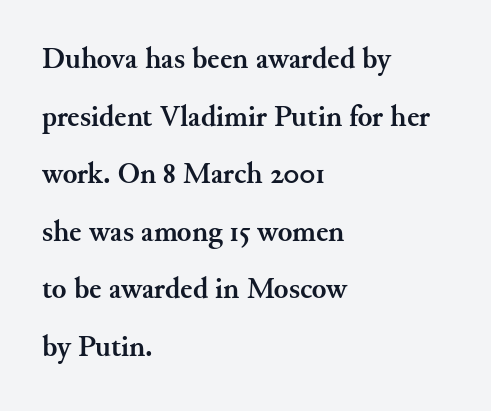
Q: Is the text bold? A: Yes.
Q: Is the text italic (slanted)? A: No, it is upright.
Q: Is the typeface a serif or a sans-serif typeface? A: Serif.
Q: Is the text underlined? A: No.
Q: How is the paragraph aligned? A: Left-aligned.
Q: Is the spacing between letters normal or unusually wide? A: Normal.
Q: Is the spacing between lines tight, normal or loose? A: Loose.
Q: Width (condensed, normal, or wide)? A: Normal.
Q: Stroke contrast? A: Medium.
Q: x-height? A: Small.
Q: Monospaced? A: No.
